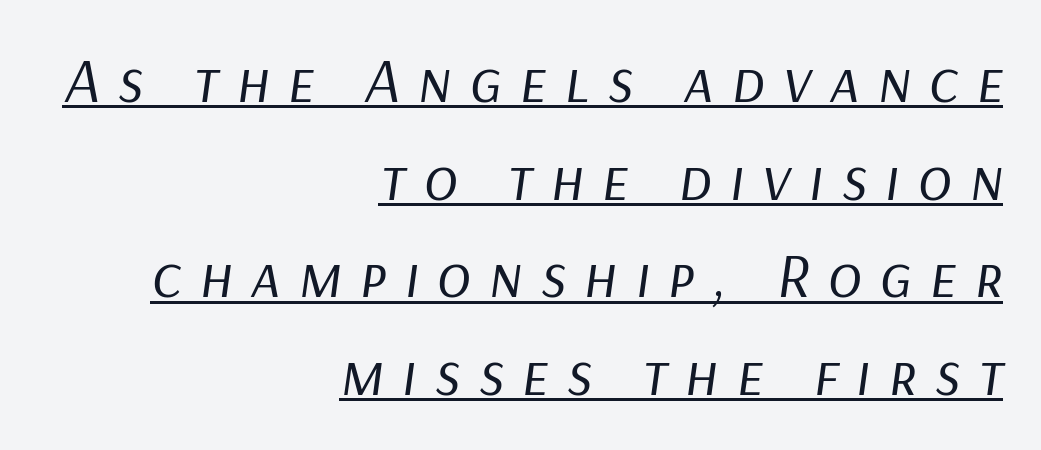
The image shows 63 px regular-weight type, italic (leaning right); set right-aligned, normal line spacing (1.55x), unusually wide letter spacing (+0.28 em), underlined; low stroke contrast and a medium x-height.
